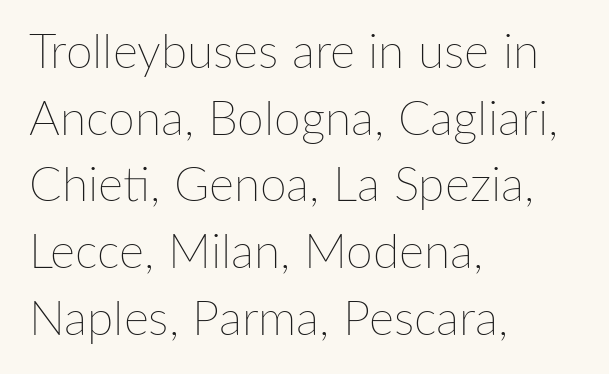
Q: Is the text bold? A: No.
Q: Is the text italic (slanted)? A: No, it is upright.
Q: Is the text underlined? A: No.
Q: How is the paragraph aligned? A: Left-aligned.
Q: Is the spacing between letters normal or unusually wide? A: Normal.
Q: Is the spacing between lines tight, normal or loose? A: Normal.
Q: Width (condensed, normal, or wide)? A: Normal.
Q: Stroke contrast? A: Low.
Q: x-height? A: Medium.
Q: Monospaced? A: No.
